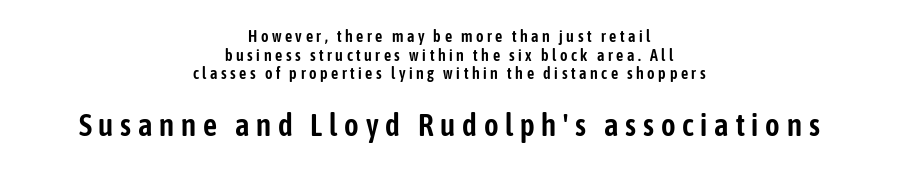
This is sans-serif lettering, the kind often seen on screens and signage. A typesetter would call this proportional, since set widths differ per character. Reading down the block, each line starts at a different indent, mirrored at its end. The strip under each line holds only bare page. The type sits square on the baseline with zero lean. Two sizes are in play, and the larger belongs to the second block.
